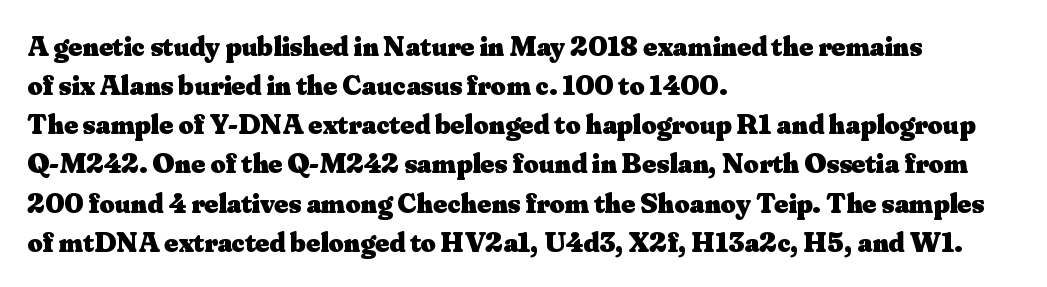
{"serif": "yes", "italic": "no", "bold": "yes", "weight": "heavy", "width": "normal", "stroke_contrast": "medium", "x_height": "small", "monospaced": "no", "underline": "no", "align": "left", "line_spacing": "normal", "line_spacing_ratio": 1.35, "letter_spacing": "normal", "letter_spacing_em": 0.0, "glyph_px": 29}
